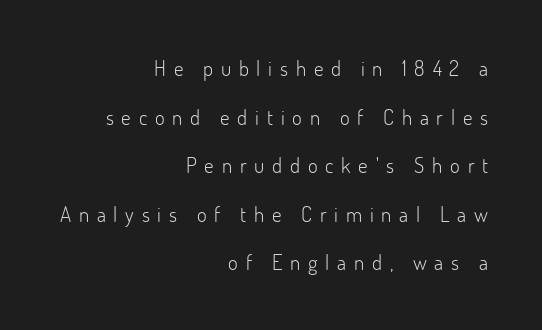
The image shows 21 px text type, upright; set right-aligned, loose line spacing (2.31x), unusually wide letter spacing (+0.37 em), not underlined.
